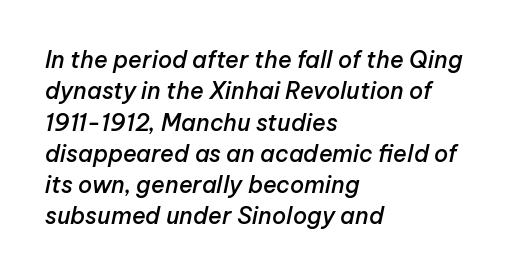
{"italic": "yes", "lean": "right", "slant_degrees": 12, "bold": "semi", "underline": "no", "align": "left", "line_spacing": "normal", "line_spacing_ratio": 1.36, "letter_spacing": "normal", "letter_spacing_em": 0.0, "glyph_px": 23}
